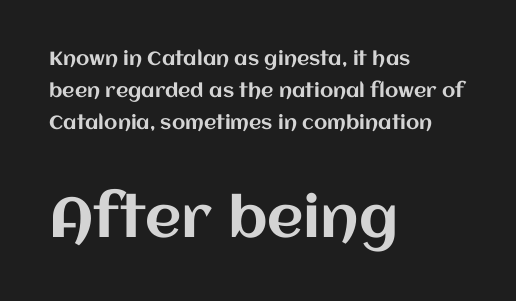
Q: Is the text italic (slanted)? A: No, it is upright.
Q: Is the text underlined? A: No.
Q: How is the paragraph aligned? A: Left-aligned.
Q: Is the spacing between letters normal or unusually wide? A: Normal.
Q: Is the spacing between lines tight, normal or loose? A: Normal.
Q: Which block of text is set in a larger size, the first (top) or the second (bottom)? A: The second (bottom) one.
Q: Width (condensed, normal, or wide)? A: Normal.
Q: Stroke contrast? A: Medium.
Q: x-height? A: Large.
Q: Monospaced? A: No.
